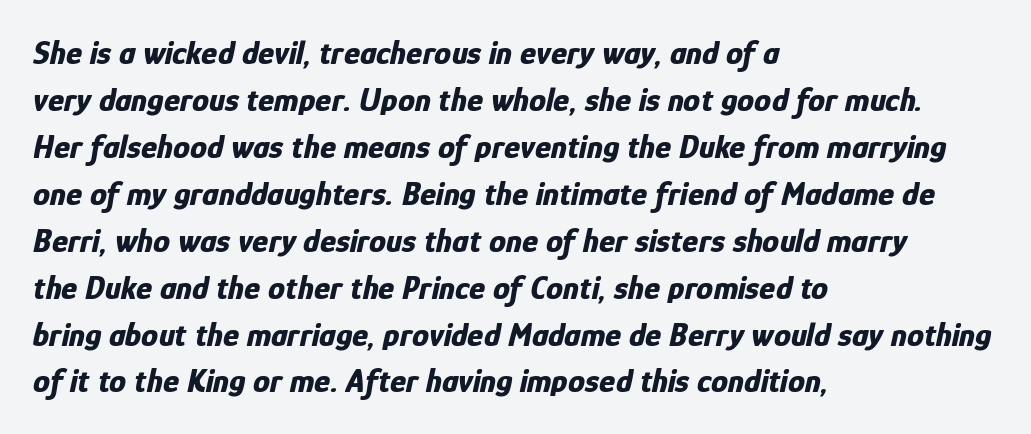
Where is the straight margin? On the left. You'd pick this weight for a headline — it's a proper bold. These lines sit exactly where default settings would place them. Any mark beneath the type? The region is blank. These lines were composed using italics. Character widths vary here, with narrow letters taking less room than wide ones.
